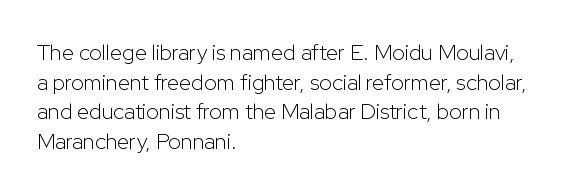
{"italic": "no", "bold": "no", "underline": "no", "align": "left", "line_spacing": "normal", "line_spacing_ratio": 1.35, "letter_spacing": "normal", "letter_spacing_em": 0.0, "glyph_px": 22}
